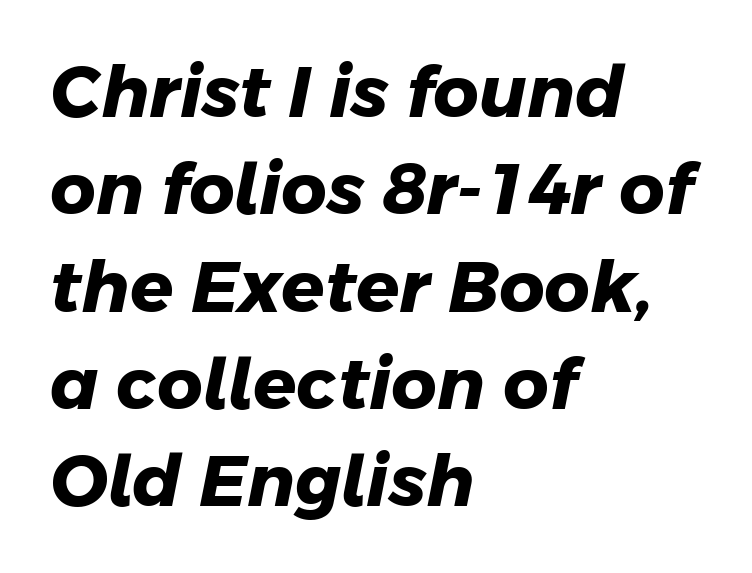
Q: Is the text bold? A: Yes.
Q: Is the typeface a serif or a sans-serif typeface? A: Sans-serif.
Q: Is the text underlined? A: No.
Q: How is the paragraph aligned? A: Left-aligned.
Q: Is the spacing between letters normal or unusually wide? A: Normal.
Q: Is the spacing between lines tight, normal or loose? A: Normal.
Q: Width (condensed, normal, or wide)? A: Normal.
Q: Stroke contrast? A: Low.
Q: x-height? A: Medium.
Q: Monospaced? A: No.
